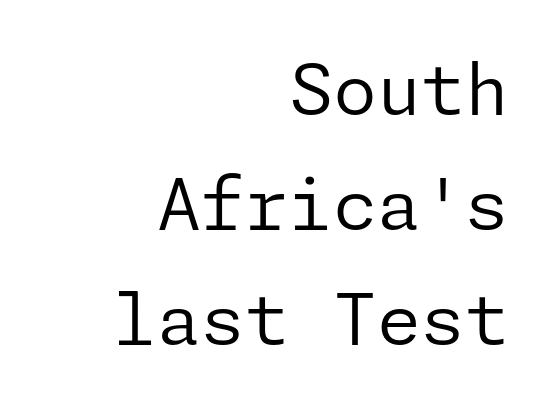
Q: Is the text bold? A: No.
Q: Is the text italic (slanted)? A: No, it is upright.
Q: Is the typeface a serif or a sans-serif typeface? A: Sans-serif.
Q: Is the text underlined? A: No.
Q: How is the paragraph aligned? A: Right-aligned.
Q: Is the spacing between letters normal or unusually wide? A: Normal.
Q: Is the spacing between lines tight, normal or loose? A: Normal.
Q: Width (condensed, normal, or wide)? A: Normal.
Q: Stroke contrast? A: Low.
Q: x-height? A: Medium.
